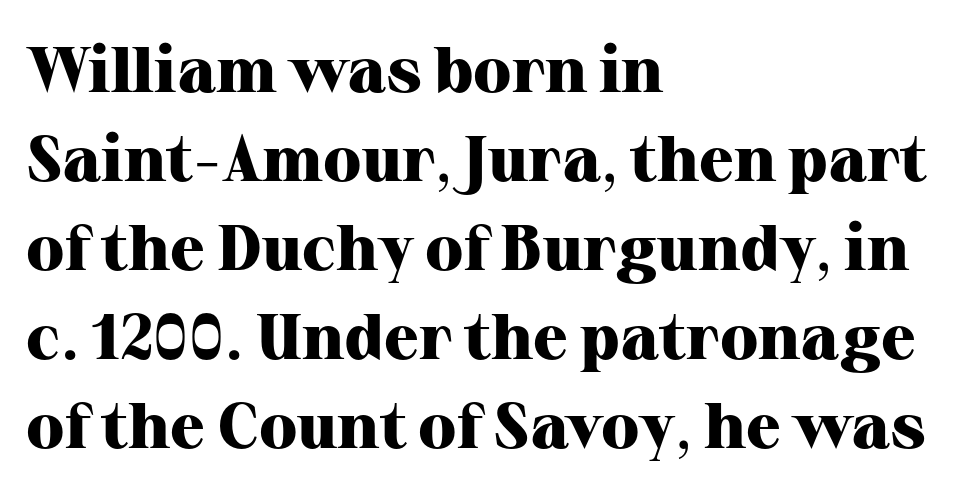
The face used here is proportionally spaced, like ordinary book or web type. Bold? Absolutely — the strokes are thick and heavy. Notice how the passage keeps a crisp vertical edge on the left only. Note: serifs present on the glyphs.
